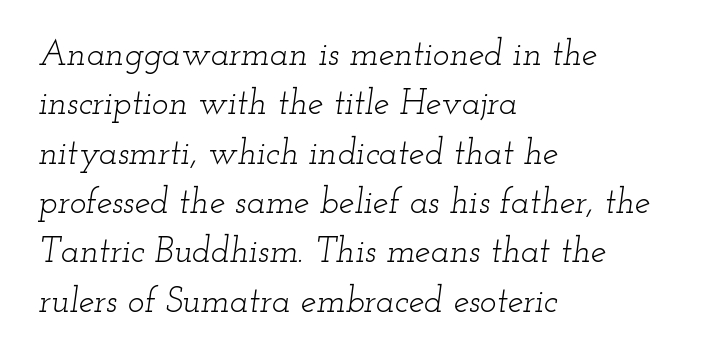
The image shows 35 px light, wide serif type, italic (leaning right); set left-aligned, normal line spacing (1.41x), normal letter spacing, not underlined; low stroke contrast and a small x-height.
